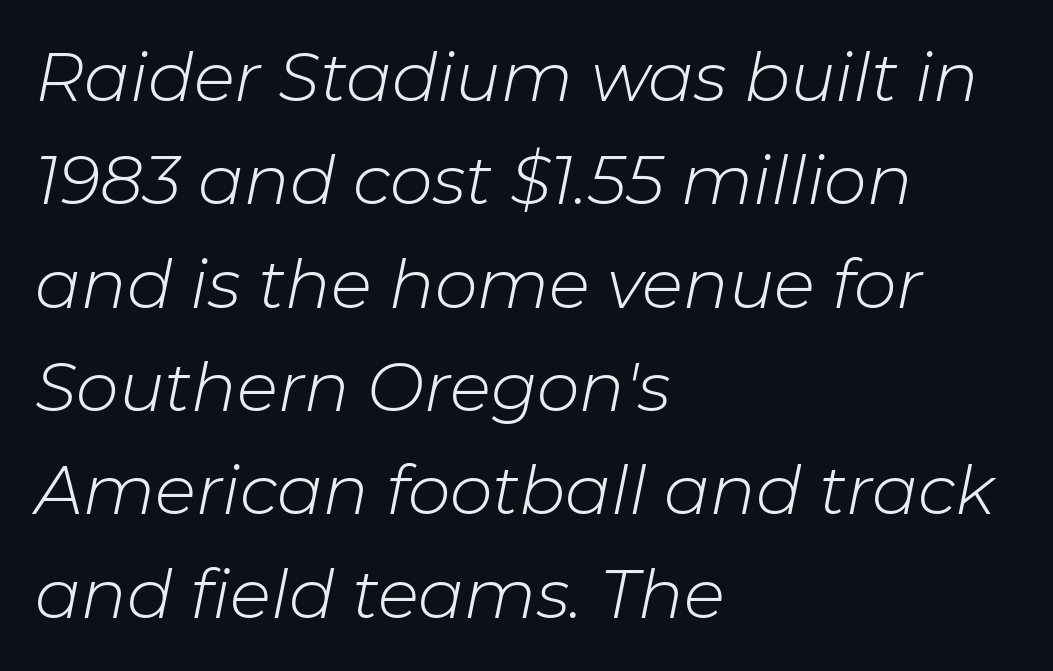
{"italic": "yes", "lean": "right", "slant_degrees": 11, "bold": "no", "weight": "light", "width": "normal", "stroke_contrast": "low", "x_height": "medium", "monospaced": "no", "underline": "no", "align": "left", "line_spacing": "normal", "line_spacing_ratio": 1.52, "letter_spacing": "normal", "letter_spacing_em": 0.0, "glyph_px": 68}
